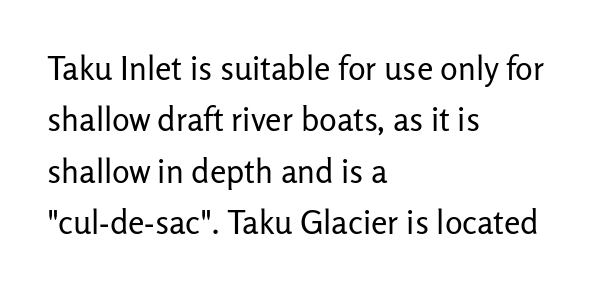
{"serif": "no", "italic": "no", "bold": "no", "weight": "regular", "width": "normal", "stroke_contrast": "low", "x_height": "medium", "monospaced": "no", "underline": "no", "align": "left", "line_spacing": "normal", "line_spacing_ratio": 1.56, "letter_spacing": "normal", "letter_spacing_em": 0.0, "glyph_px": 33}
